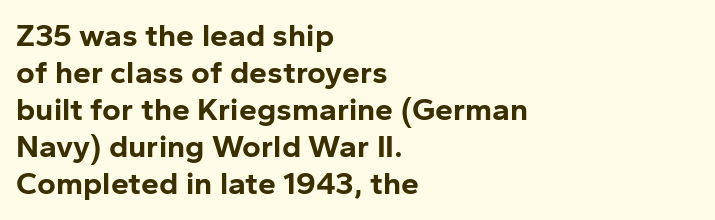
Each line starts at the same left margin while the right side varies. This is sans-serif lettering, the kind often seen on screens and signage. Heft: maximum for text — a bold. Honestly, there is no underline to notice here at all. Look at the tracking — it's just the regular setting, nothing added.
